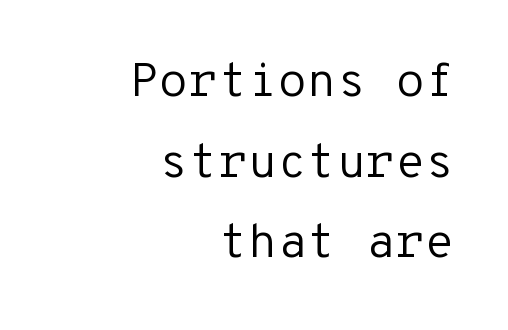
Q: Is the text bold? A: No.
Q: Is the text italic (slanted)? A: No, it is upright.
Q: Is the typeface a serif or a sans-serif typeface? A: Sans-serif.
Q: Is the text underlined? A: No.
Q: How is the paragraph aligned? A: Right-aligned.
Q: Is the spacing between letters normal or unusually wide? A: Normal.
Q: Is the spacing between lines tight, normal or loose? A: Normal.
Q: Width (condensed, normal, or wide)? A: Normal.
Q: Stroke contrast? A: Low.
Q: x-height? A: Medium.
Q: Monospaced? A: Yes.
